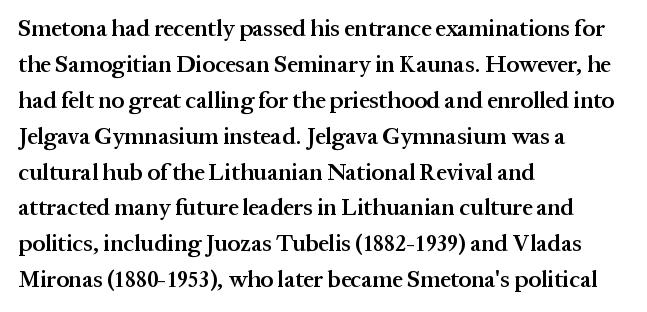
Q: Is the text bold? A: Semi-bold.
Q: Is the text italic (slanted)? A: No, it is upright.
Q: Is the text underlined? A: No.
Q: How is the paragraph aligned? A: Left-aligned.
Q: Is the spacing between letters normal or unusually wide? A: Normal.
Q: Is the spacing between lines tight, normal or loose? A: Normal.
